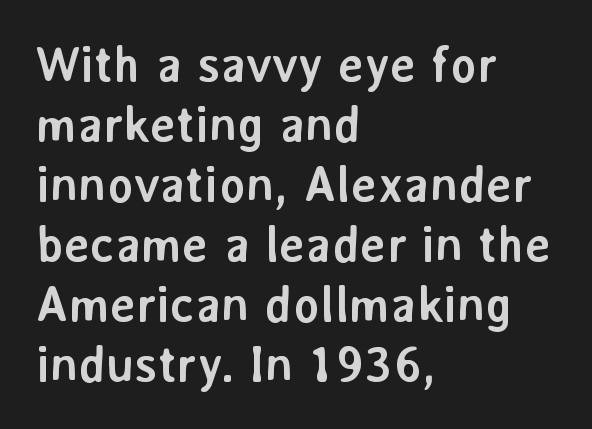
The lines in this sample share a left origin and differ only in where they stop. A bare baseline throughout the passage. The sample has been set heavy, in full bold. Each letter keeps its own natural width here, so spacing adapts to shape. Default kerning and tracking; the words read as compact shapes. This is the regular roman posture of the typeface.
